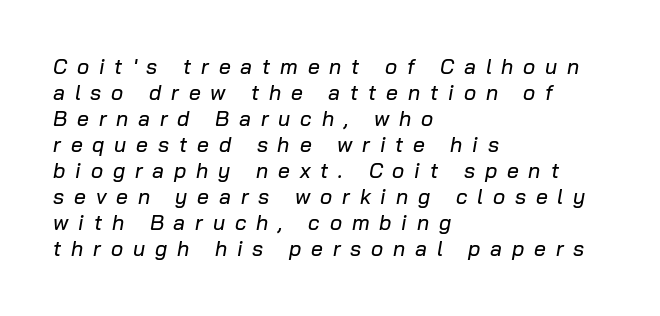
Tall strokes in this sample are angled rather than plumb. Compared with a centered layout, this one pins lines to the left instead. Tracking here is generous; glyphs stand well apart from one another. Quick note: underline off.
